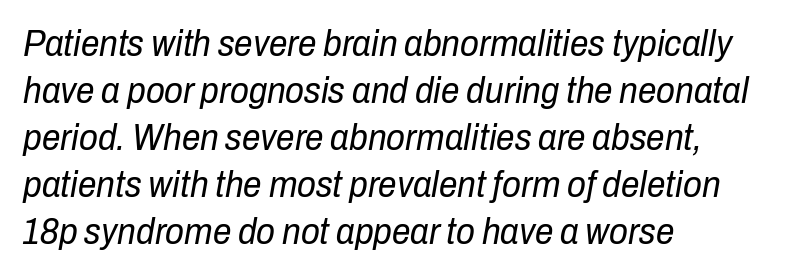
{"italic": "yes", "lean": "right", "slant_degrees": 10, "bold": "no", "weight": "regular", "width": "condensed", "stroke_contrast": "low", "x_height": "medium", "monospaced": "no", "underline": "no", "align": "left", "line_spacing": "normal", "line_spacing_ratio": 1.27, "letter_spacing": "normal", "letter_spacing_em": 0.0, "glyph_px": 37}
